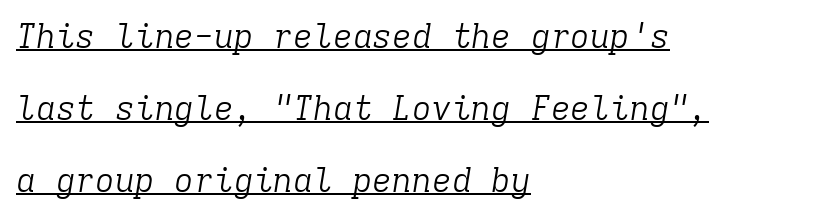
To sum up the face: it has serifs. This sample trades compactness for vertical openness between lines. These characters rest on top of a visible drawn line. Words appear dense and cohesive because spacing is normal. Here the designer chose a console-style face with uniform glyph widths. This rendering uses left alignment, leaving the right contour irregular.
